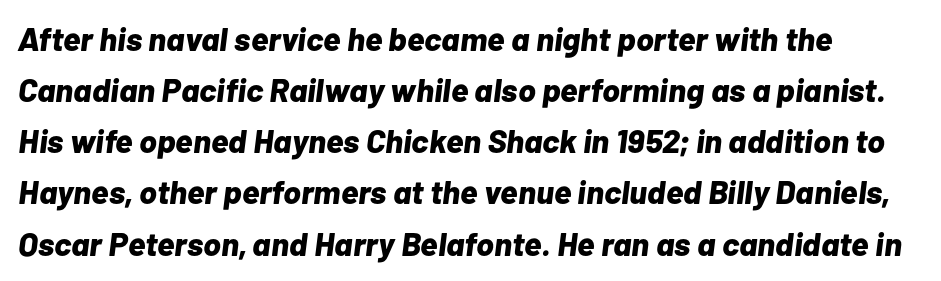
{"italic": "yes", "lean": "right", "slant_degrees": 7, "bold": "yes", "weight": "bold", "width": "normal", "stroke_contrast": "low", "x_height": "medium", "monospaced": "no", "underline": "no", "line_spacing": "normal", "line_spacing_ratio": 1.55, "letter_spacing": "normal", "letter_spacing_em": 0.0, "glyph_px": 33}
